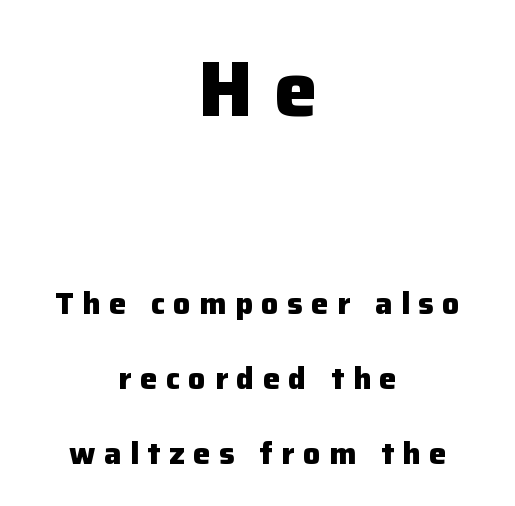
{"serif": "no", "italic": "no", "bold": "yes", "weight": "heavy", "width": "normal", "stroke_contrast": "low", "x_height": "medium", "monospaced": "no", "underline": "no", "align": "center", "line_spacing": "loose", "line_spacing_ratio": 2.42, "letter_spacing": "wide", "letter_spacing_em": 0.27, "larger_block": "first", "size_ratio": 2.52, "glyph_px": 78}
